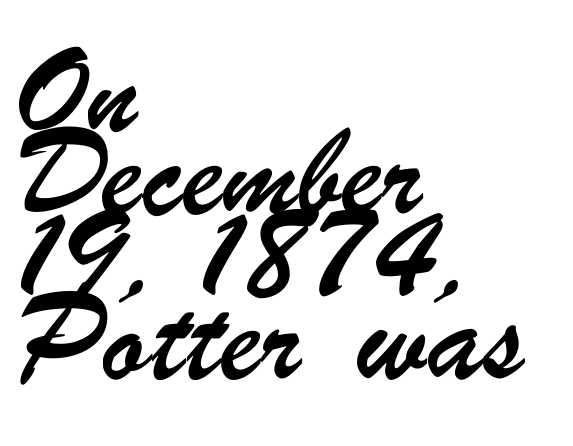
Do the characters align in a grid? No, the font is proportional. Check the space under the baseline: it is left empty. The vertical gap from one line to the next is medium. Every row of glyphs begins at an identical x-position on the left.
